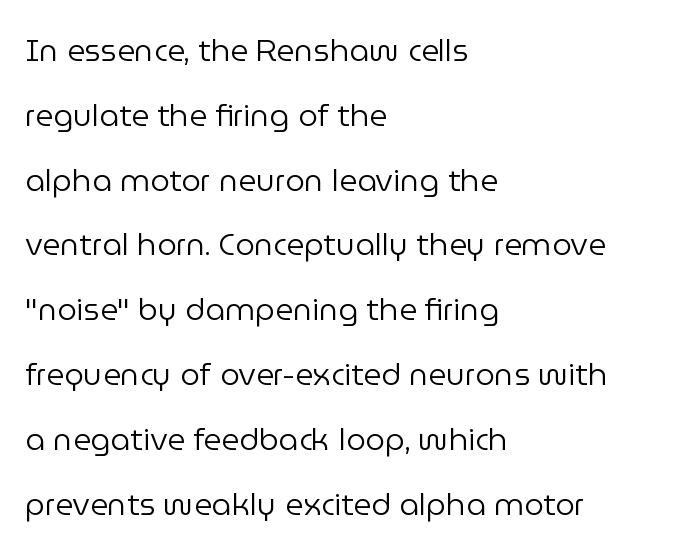
Think of a printed novel: that variable character pitch is what you see here. Teacher's note: observe the even left margin — that is flush-left alignment. The strip under each line holds only bare page. This is sans-serif lettering, the kind often seen on screens and signage.
